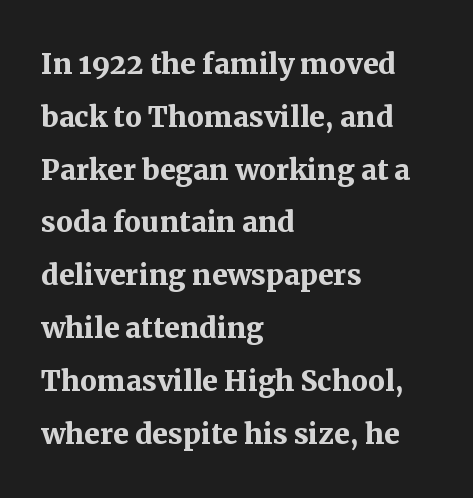
The letters advance in unequal steps, a hallmark of proportional type. Typographic density is high because the face is bold. This is serif lettering, the kind often seen in printed books. Casual observation: everything's shoved over to the left. Bare-footed words on every line.
